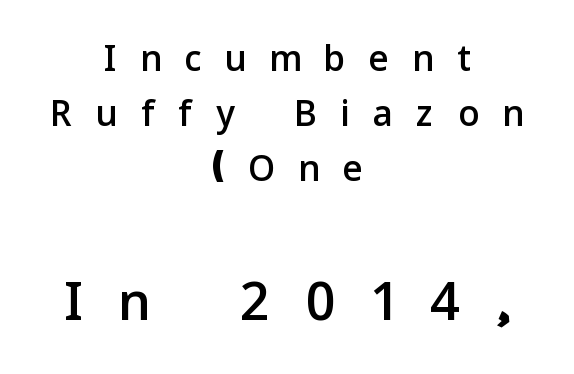
The image shows 78 px sans-serif type, upright; set centered, tight line spacing (1.06x), unusually wide letter spacing (+0.47 em), not underlined; the second (bottom) block is 1.5x larger; low stroke contrast and a medium x-height.
